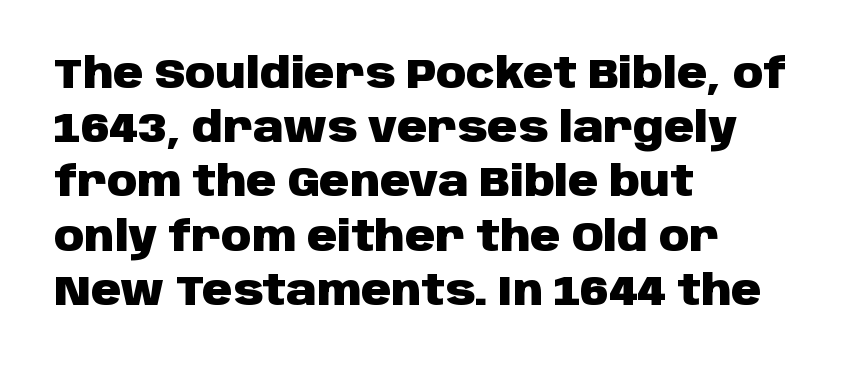
The image shows 42 px heavy sans-serif type, upright; set left-aligned, normal line spacing (1.29x), normal letter spacing, not underlined; low stroke contrast and a large x-height.
